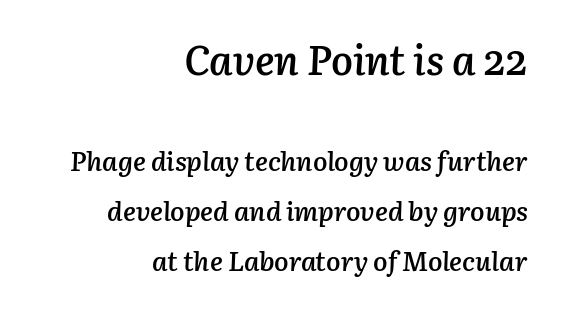
{"italic": "yes", "lean": "right", "slant_degrees": 3, "bold": "semi", "weight": "semibold", "width": "normal", "stroke_contrast": "low", "x_height": "medium", "monospaced": "no", "underline": "no", "align": "right", "line_spacing_ratio": 1.86, "letter_spacing": "normal", "letter_spacing_em": 0.0, "larger_block": "first", "size_ratio": 1.52, "glyph_px": 41}
